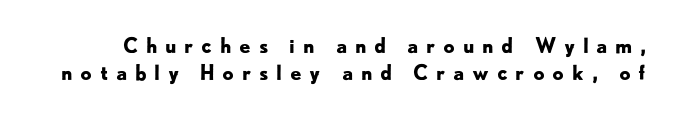
{"italic": "no", "bold": "yes", "underline": "no", "line_spacing": "normal", "line_spacing_ratio": 1.33, "letter_spacing": "wide", "letter_spacing_em": 0.38, "glyph_px": 20}
